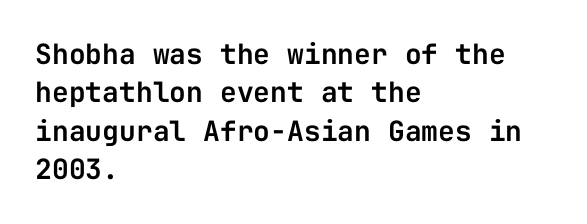
Between one letter and the next there's only the usual sliver of space. The passage shown is typed in a monospace face where columns stay perfectly aligned. Caption: multi-line text, flush left, ragged right. Classification — sans serif. A roman cut, with each character standing at attention.
